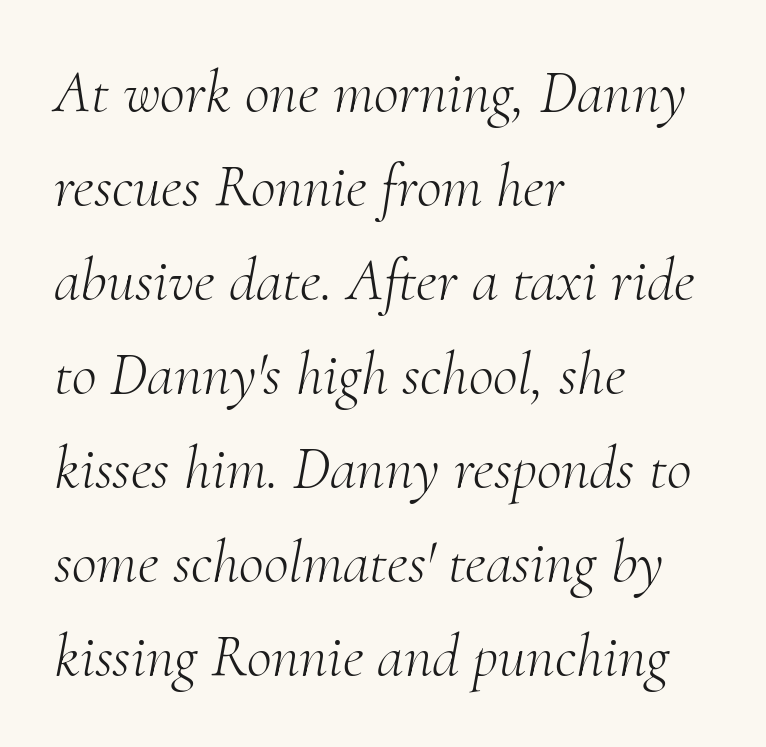
{"serif": "yes", "italic": "yes", "lean": "right", "slant_degrees": 10, "bold": "no", "weight": "light", "width": "normal", "stroke_contrast": "medium", "x_height": "small", "monospaced": "no", "underline": "no", "align": "left", "line_spacing": "normal", "line_spacing_ratio": 1.54, "letter_spacing": "normal", "letter_spacing_em": 0.0, "glyph_px": 61}
